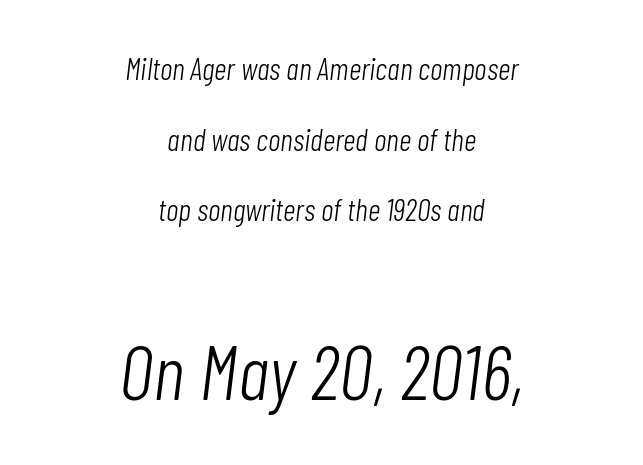
Tracking here is standard; glyphs follow each other at the usual distance. Emphasis-style slanted type is in use. Think standard paragraph weight, or any step lighter than that. A typesetter would call this proportional, since set widths differ per character. Leftover space on each line is divided equally before and after the words. Two sizes are in play, and the larger belongs to the second block.
